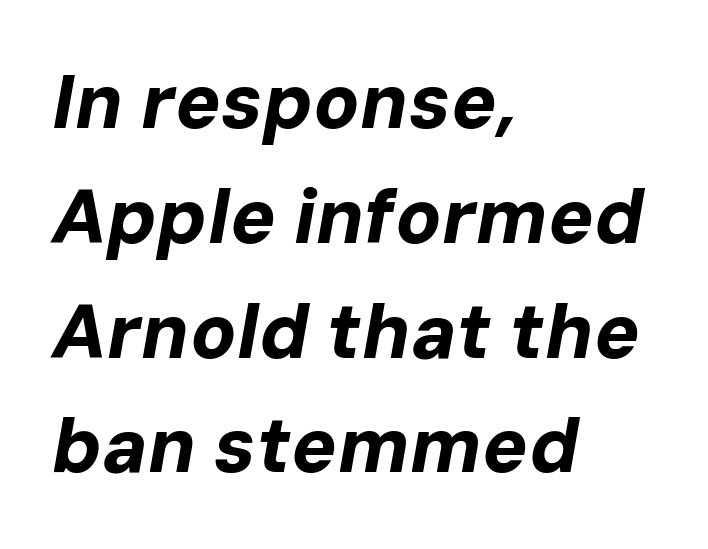
The horizontal fit of the characters is conventional and even. The string is rendered with underlining switched off. Where is the straight margin? On the left. The whole block is typeset with a tilt. Notice how thick the strokes are: this is what a full bold looks like. The line-height multiplier appears to be the usual default.
